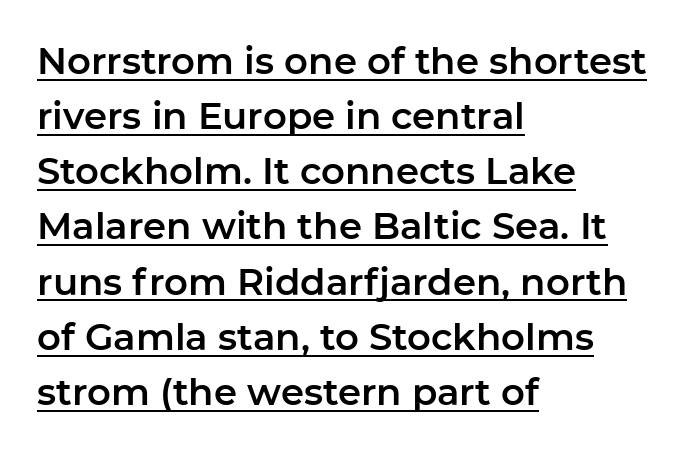
The image shows 37 px sans-serif type, upright; set left-aligned, normal line spacing (1.49x), normal letter spacing, underlined; low stroke contrast and a medium x-height.
